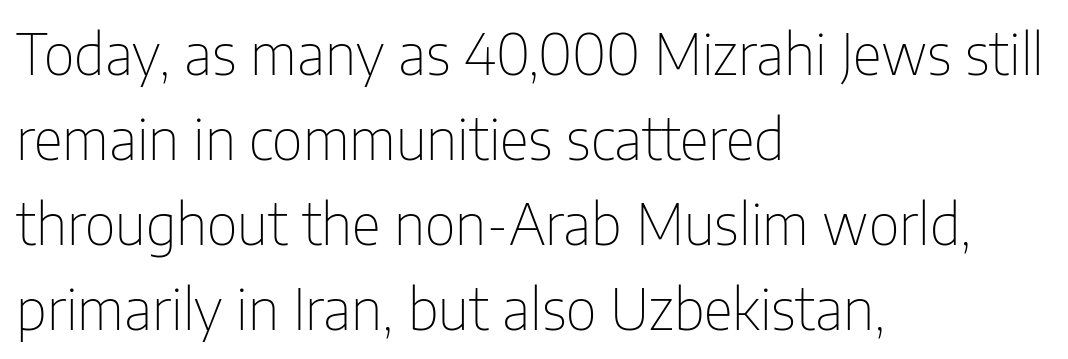
{"serif": "no", "italic": "no", "bold": "no", "weight": "thin", "width": "condensed", "stroke_contrast": "low", "x_height": "medium", "monospaced": "no", "underline": "no", "align": "left", "line_spacing": "normal", "line_spacing_ratio": 1.49, "letter_spacing": "normal", "letter_spacing_em": 0.0, "glyph_px": 57}
